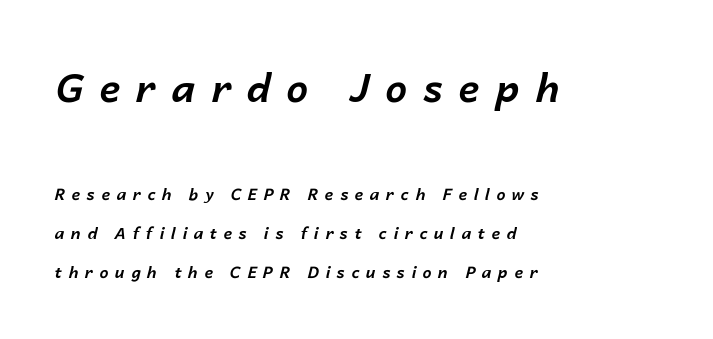
When letters slant like this, we call the style italic. The letterforms stand isolated, each surrounded by extra space. Just letters on the line, the space beneath them empty. Students, this is bold: see how much ink each stroke carries. Varying glyph widths throughout — classic text-font behaviour.
